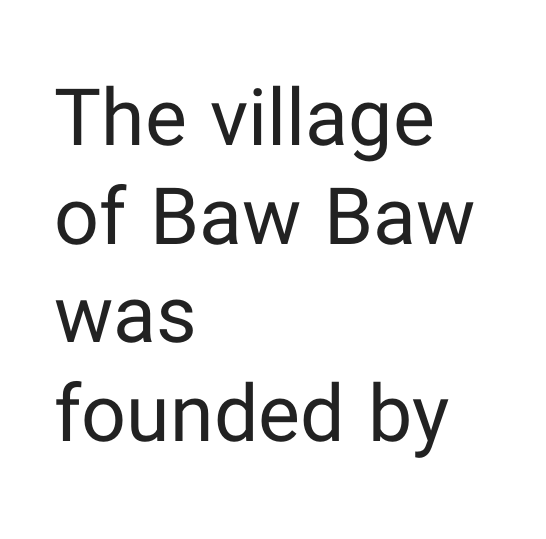
{"serif": "no", "italic": "no", "bold": "no", "weight": "regular", "width": "normal", "stroke_contrast": "low", "x_height": "medium", "monospaced": "no", "underline": "no", "align": "left", "line_spacing": "normal", "line_spacing_ratio": 1.25, "letter_spacing": "normal", "letter_spacing_em": 0.0, "glyph_px": 79}
